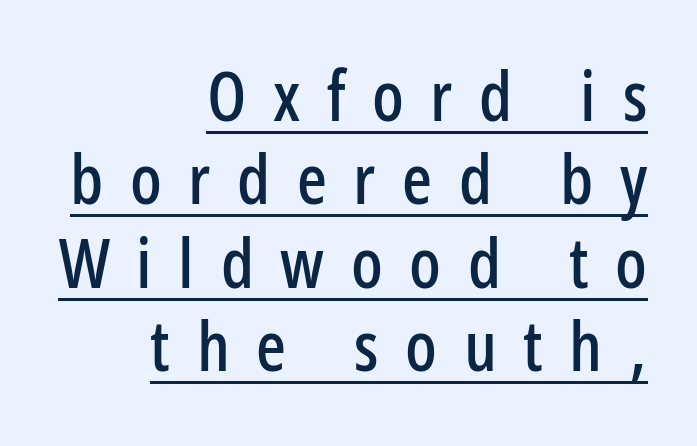
Display-style spreading of the glyphs; the letterfit is very open. This sample has the flowing, uneven cadence of proportional lettering. Unlike a traditional serif, this face leaves its strokes unadorned. Visually the block forms a straight wall on the right and a jagged coastline on the left. Does a line run under the words? Yes, clearly.
